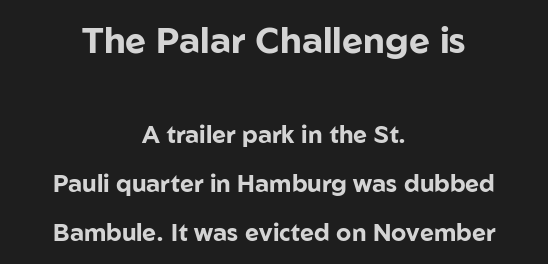
Q: Is the text bold? A: Yes.
Q: Is the text italic (slanted)? A: No, it is upright.
Q: Is the typeface a serif or a sans-serif typeface? A: Sans-serif.
Q: Is the text underlined? A: No.
Q: How is the paragraph aligned? A: Centered.
Q: Is the spacing between letters normal or unusually wide? A: Normal.
Q: Is the spacing between lines tight, normal or loose? A: Loose.
Q: Which block of text is set in a larger size, the first (top) or the second (bottom)? A: The first (top) one.
Q: Width (condensed, normal, or wide)? A: Normal.
Q: Stroke contrast? A: Low.
Q: x-height? A: Medium.
Q: Monospaced? A: No.
